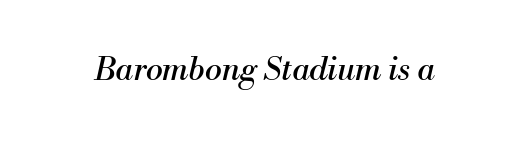
Q: Is the text bold? A: No.
Q: Is the text italic (slanted)? A: Yes, it leans right by about 13 degrees.
Q: Is the typeface a serif or a sans-serif typeface? A: Serif.
Q: Is the text underlined? A: No.
Q: Is the spacing between letters normal or unusually wide? A: Normal.
Q: Width (condensed, normal, or wide)? A: Normal.
Q: Stroke contrast? A: Medium.
Q: x-height? A: Small.
Q: Monospaced? A: No.
